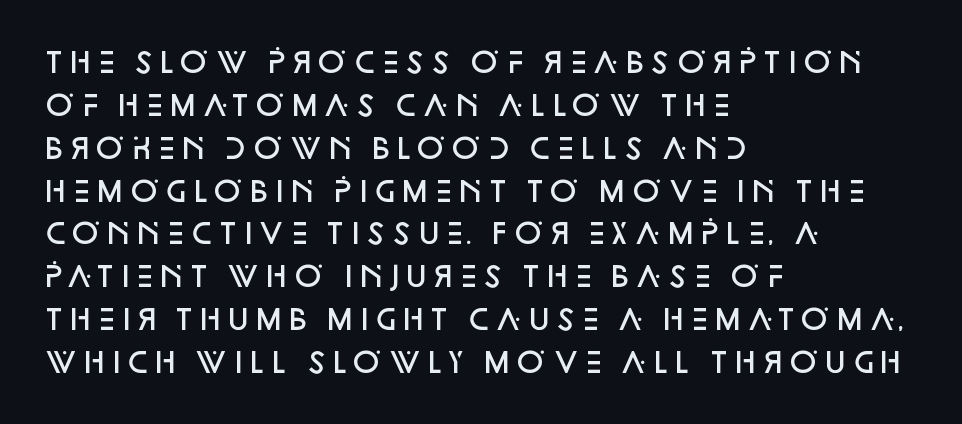
The passage shown is typed in a proportional face where columns would drift. Here the glyphs are tracked normally, forming tight word shapes. What's the leading like? Ordinary, nothing unusual. The baseline area is clear. Serifs: no, the terminals of the letterforms are clean. Where is the straight margin? On the left.
